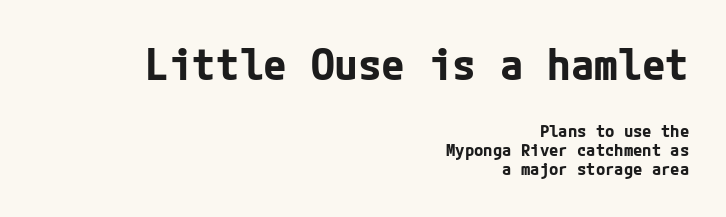
{"serif": "no", "italic": "no", "bold": "yes", "weight": "bold", "width": "normal", "stroke_contrast": "low", "x_height": "medium", "underline": "no", "align": "right", "line_spacing": "tight", "line_spacing_ratio": 1.13, "letter_spacing": "normal", "letter_spacing_em": 0.0, "larger_block": "first", "size_ratio": 2.53, "glyph_px": 43}
